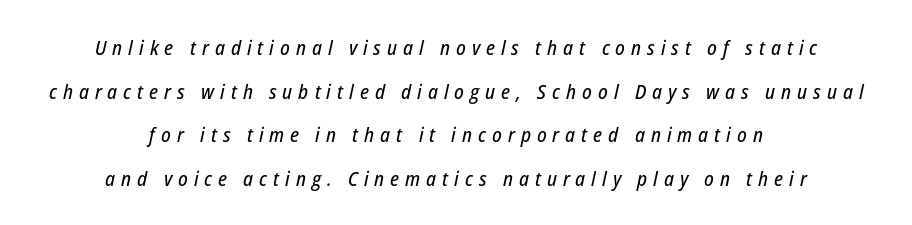
The image shows 20 px text type, italic (leaning right); set centered, loose line spacing (2.18x), unusually wide letter spacing (+0.3 em), not underlined.
